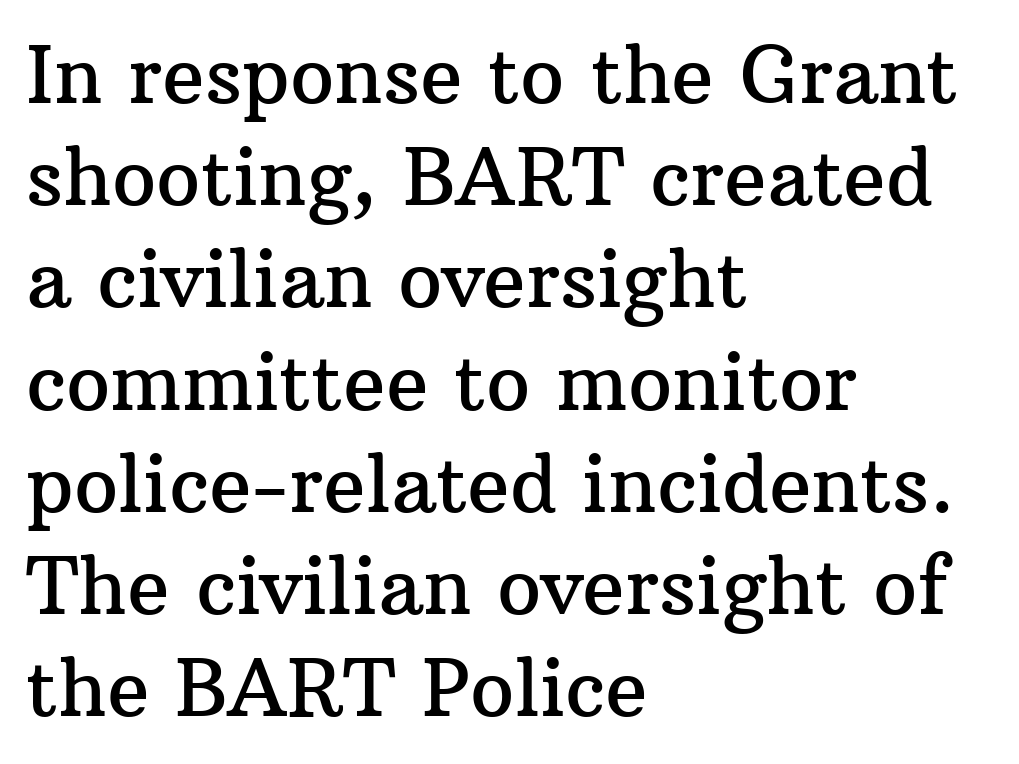
The image shows 78 px serif type, upright; set left-aligned, normal line spacing (1.31x), normal letter spacing, not underlined; medium stroke contrast and a medium x-height.
